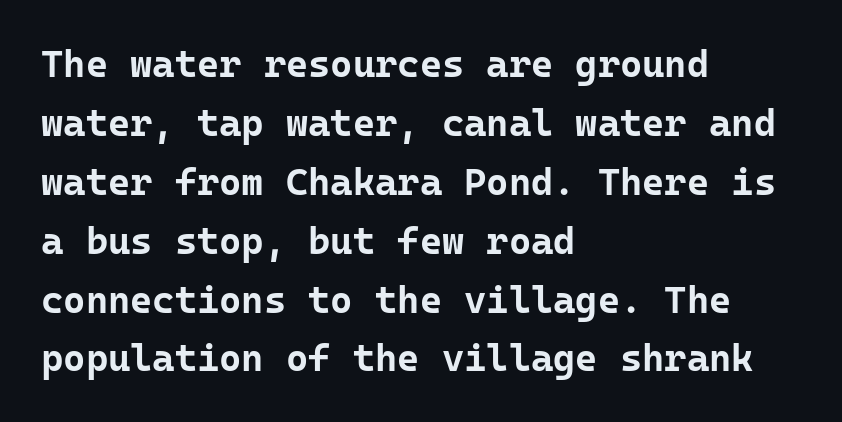
{"serif": "no", "italic": "no", "bold": "yes", "weight": "bold", "width": "normal", "stroke_contrast": "low", "x_height": "medium", "monospaced": "yes", "underline": "no", "align": "left", "line_spacing": "normal", "line_spacing_ratio": 1.55, "letter_spacing": "normal", "letter_spacing_em": 0.0, "glyph_px": 38}
